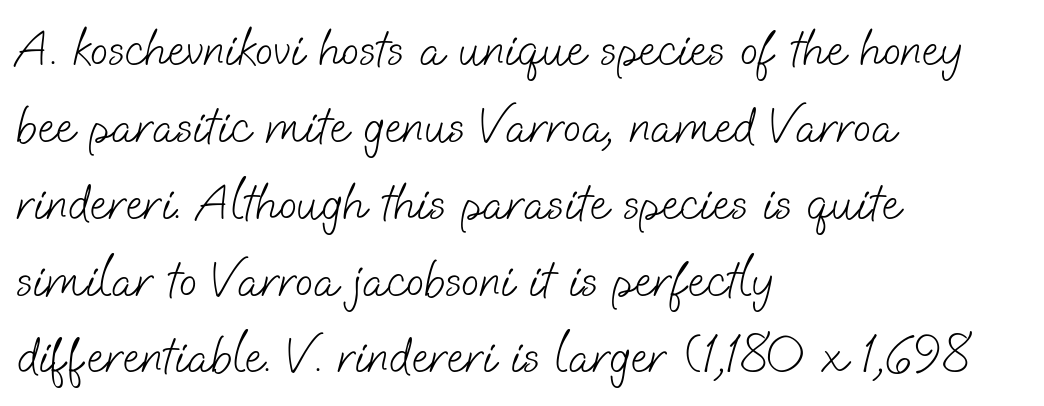
{"serif": "no", "bold": "no", "weight": "light", "width": "normal", "stroke_contrast": "low", "x_height": "small", "monospaced": "no", "underline": "no", "align": "left", "line_spacing": "normal", "line_spacing_ratio": 1.45, "letter_spacing": "normal", "letter_spacing_em": 0.0, "glyph_px": 53}
